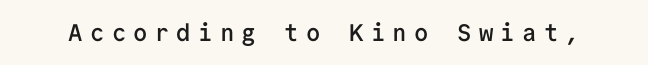
{"italic": "no", "bold": "semi", "underline": "no", "letter_spacing": "wide", "letter_spacing_em": 0.3, "glyph_px": 24}
